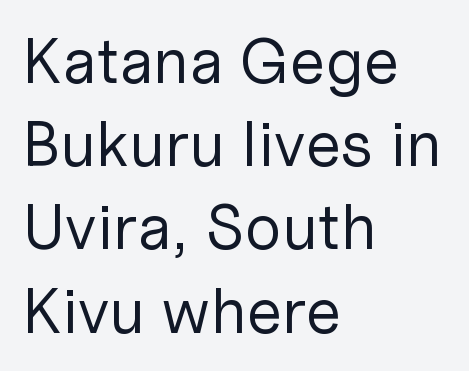
Q: Is the text bold? A: No.
Q: Is the text italic (slanted)? A: No, it is upright.
Q: Is the typeface a serif or a sans-serif typeface? A: Sans-serif.
Q: Is the text underlined? A: No.
Q: How is the paragraph aligned? A: Left-aligned.
Q: Is the spacing between letters normal or unusually wide? A: Normal.
Q: Is the spacing between lines tight, normal or loose? A: Normal.
Q: Width (condensed, normal, or wide)? A: Normal.
Q: Stroke contrast? A: Low.
Q: x-height? A: Medium.
Q: Monospaced? A: No.
